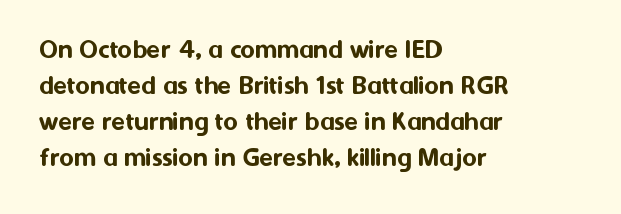
You can tell it's not italic because the verticals are truly vertical. Each letter keeps its own natural width here, so spacing adapts to shape. A sans-serif font was chosen for this passage. Alignment: flush left.
